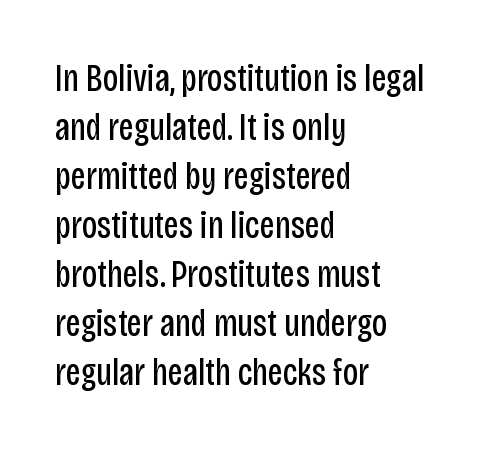
The image shows 38 px regular-weight, condensed sans-serif type, upright; set left-aligned, normal line spacing (1.29x), normal letter spacing, not underlined; low stroke contrast and a large x-height.
